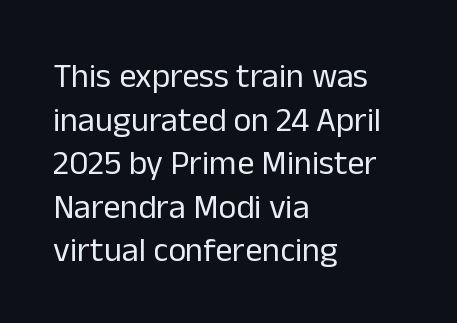
Spacing between characters is what you'd get straight out of the box. A typesetter would mark this as roman, not italic. Nothing heavy about these letters — not bold at all. Just letters on the line, the space beneath them empty. No feet cap the strokes, marking this as sans-serif type.
